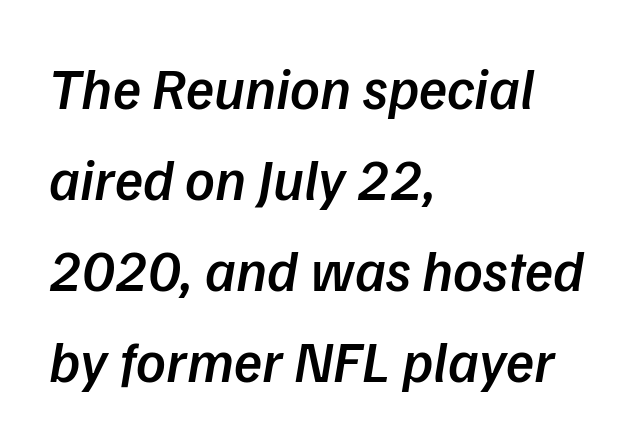
The rendering uses natural spacing where letterforms have individual widths. Caption: semibold face, moderately heavy strokes. Evenly set lines give the paragraph a standard silhouette. Caption: standard tracking, unaltered.
